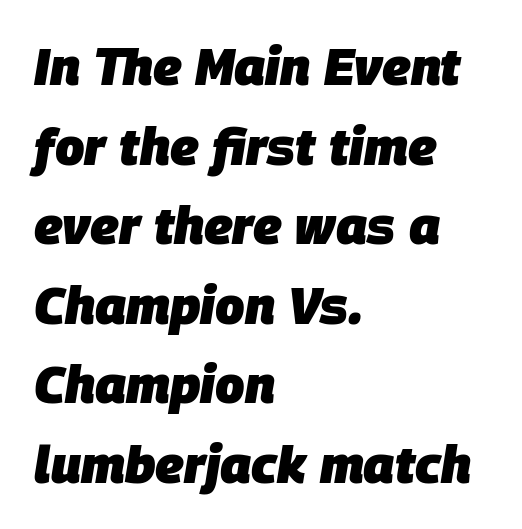
{"italic": "yes", "lean": "right", "slant_degrees": 9, "bold": "yes", "weight": "heavy", "width": "normal", "stroke_contrast": "low", "x_height": "large", "monospaced": "no", "underline": "no", "align": "left", "line_spacing": "normal", "line_spacing_ratio": 1.53, "letter_spacing": "normal", "letter_spacing_em": 0.0, "glyph_px": 52}
